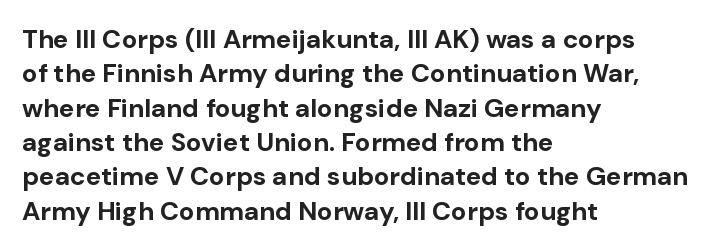
The image shows 26 px bold type, upright; set left-aligned, normal line spacing (1.32x), normal letter spacing, not underlined.
